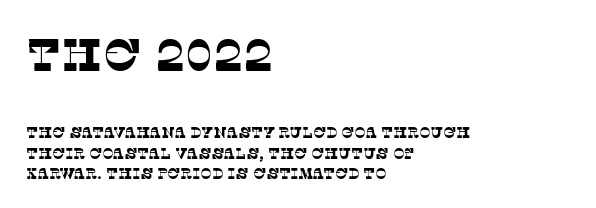
The image shows 45 px thin serif type; set left-aligned, normal line spacing (1.36x), normal letter spacing, not underlined; the first (top) block is 3.0x larger; low stroke contrast and a large x-height.
